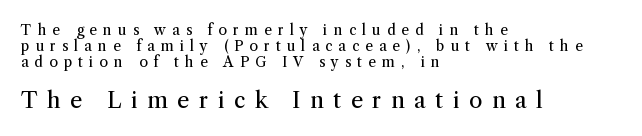
Block two is the big one; block one sits smaller above it. The ragged edge is on the right, which tells us the setting is flush left. Ascenders rise straight up at ninety degrees. The letterforms stand isolated, each surrounded by extra space. The lines are packed closely together with very little leading. Letters rest on an invisible, unmarked baseline.
